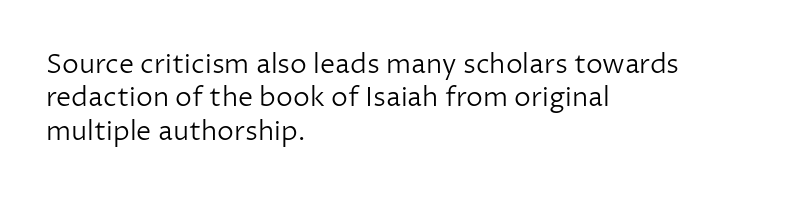
No letter is thick-stroked: the sample isn't bold. This rendering leaves character spacing at its baseline value. A bare baseline throughout the passage. Line beginnings align vertically; line endings do not. This sample uses an upright cut, with every glyph sitting square on the baseline.
